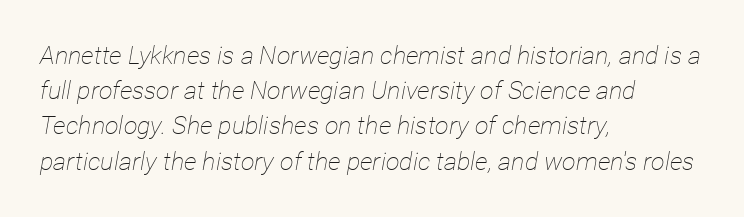
Q: Is the text bold? A: No.
Q: Is the text italic (slanted)? A: Yes, it leans right by about 12 degrees.
Q: Is the text underlined? A: No.
Q: How is the paragraph aligned? A: Left-aligned.
Q: Is the spacing between letters normal or unusually wide? A: Normal.
Q: Is the spacing between lines tight, normal or loose? A: Normal.
